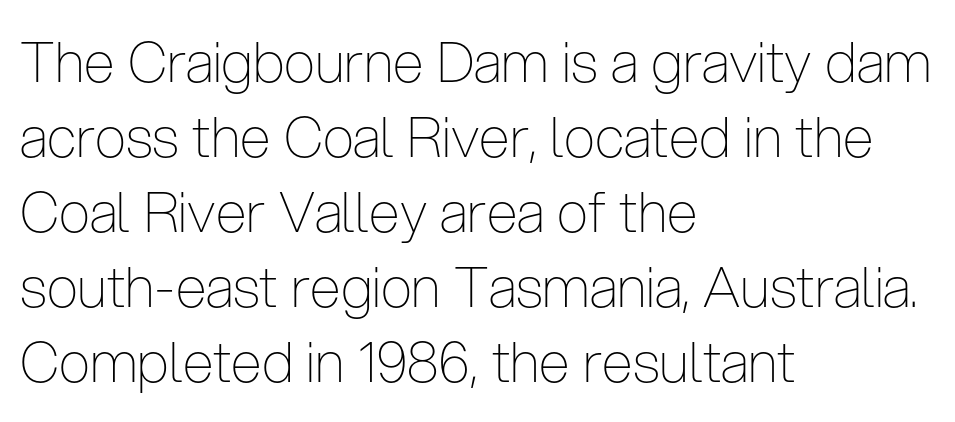
The image shows 56 px thin, condensed sans-serif type, upright; set left-aligned, normal line spacing (1.34x), normal letter spacing, not underlined; low stroke contrast and a medium x-height.
